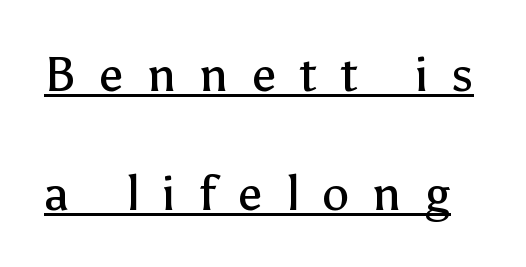
{"serif": "no", "italic": "no", "bold": "no", "weight": "regular", "width": "normal", "stroke_contrast": "low", "x_height": "medium", "monospaced": "no", "underline": "yes", "line_spacing": "loose", "line_spacing_ratio": 2.42, "letter_spacing": "wide", "letter_spacing_em": 0.47, "glyph_px": 49}
